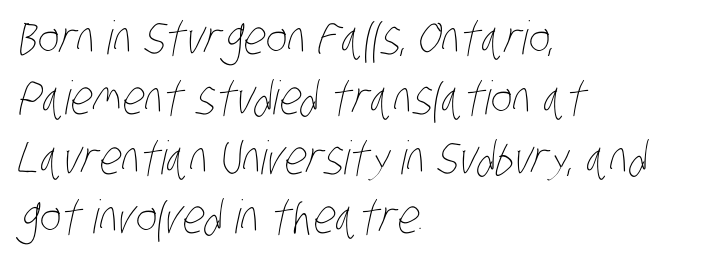
The image shows 46 px thin, condensed type; set left-aligned, normal line spacing (1.3x), normal letter spacing, not underlined; low stroke contrast and a large x-height.
